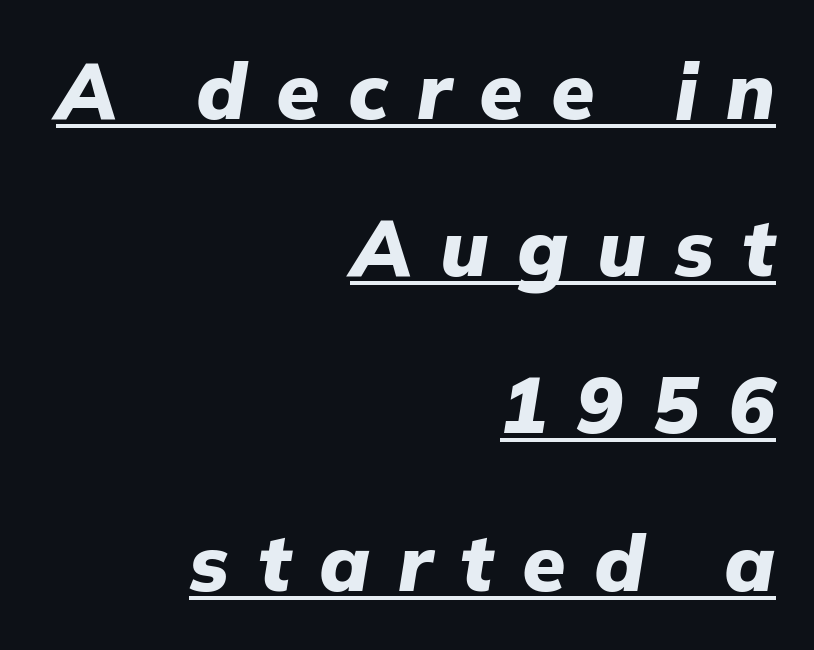
The image shows 79 px heavy type, italic (leaning right); set right-aligned, loose line spacing (1.99x), unusually wide letter spacing (+0.36 em), underlined; low stroke contrast and a medium x-height.
